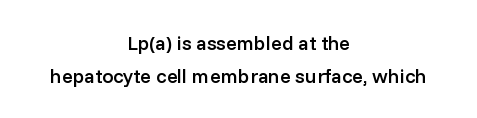
Q: Is the text bold? A: Semi-bold.
Q: Is the text italic (slanted)? A: No, it is upright.
Q: Is the text underlined? A: No.
Q: How is the paragraph aligned? A: Centered.
Q: Is the spacing between letters normal or unusually wide? A: Normal.
Q: Is the spacing between lines tight, normal or loose? A: Normal.
